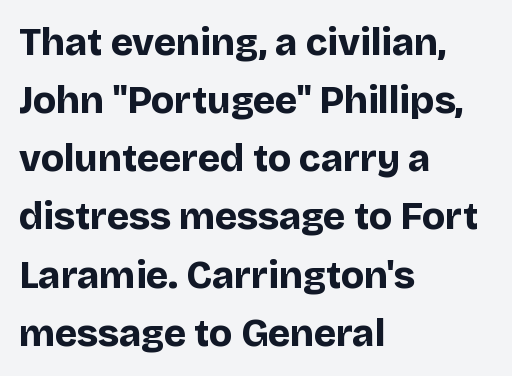
The image shows 38 px bold sans-serif type, upright; set left-aligned, normal line spacing (1.53x), normal letter spacing, not underlined; low stroke contrast and a large x-height.
